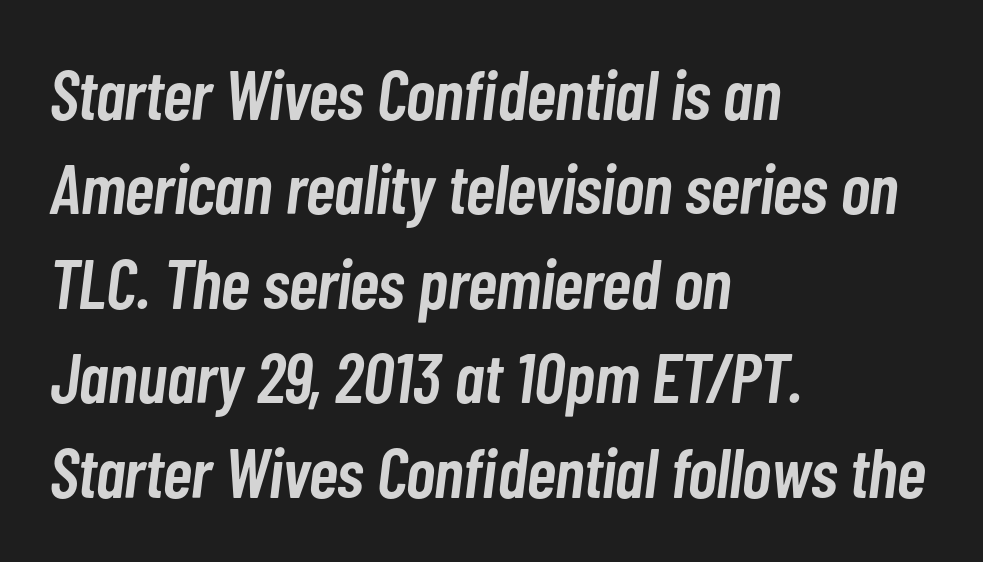
{"italic": "yes", "lean": "right", "slant_degrees": 7, "bold": "semi", "weight": "semibold", "width": "condensed", "stroke_contrast": "low", "x_height": "medium", "monospaced": "no", "underline": "no", "align": "left", "line_spacing": "normal", "line_spacing_ratio": 1.35, "letter_spacing": "normal", "letter_spacing_em": 0.0, "glyph_px": 70}
